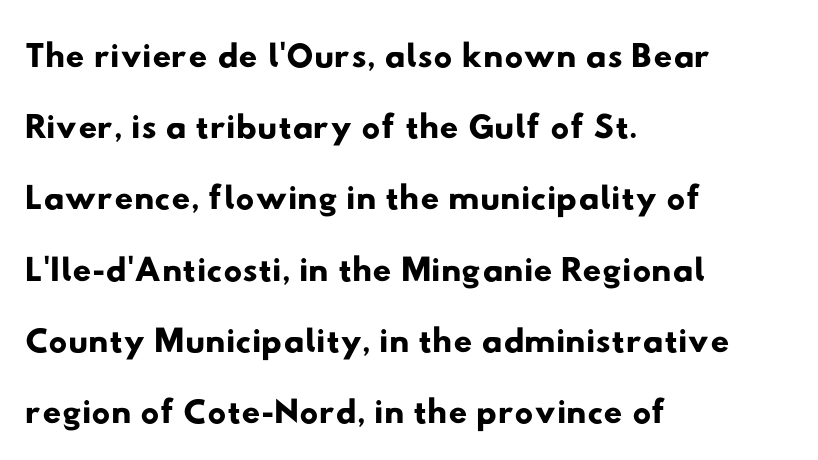
{"serif": "no", "width": "wide", "stroke_contrast": "low", "x_height": "small", "monospaced": "no", "underline": "no", "align": "left", "line_spacing": "normal", "line_spacing_ratio": 1.37, "letter_spacing": "normal", "letter_spacing_em": 0.0, "glyph_px": 52}
